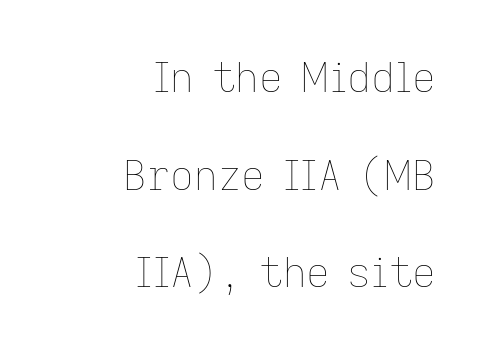
The image shows 41 px thin type, upright; set right-aligned, loose line spacing (2.38x), normal letter spacing, not underlined; low stroke contrast and a medium x-height.
